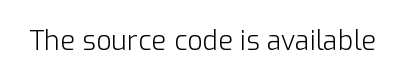
Has an underline been added? It has not. The type is set solid horizontally, with unmodified tracking. The characters are drawn with everyday or finer stroke widths. Every character sits straight up, as roman type does.
